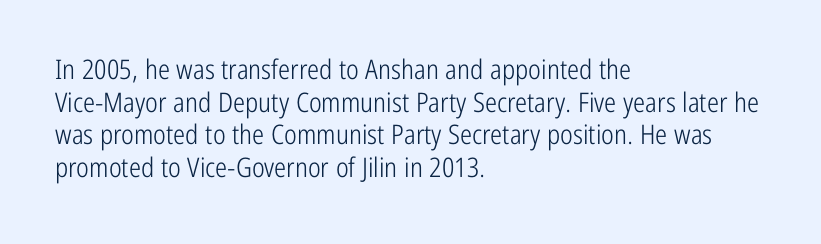
What stands out about the letter spacing? Nothing — it is the standard amount. This is not heavy type; no bold has been used. Just letters on the line, the space beneath them empty. Notice how the stems are strictly vertical — no italics here. This rendering uses left alignment, leaving the right contour irregular.
